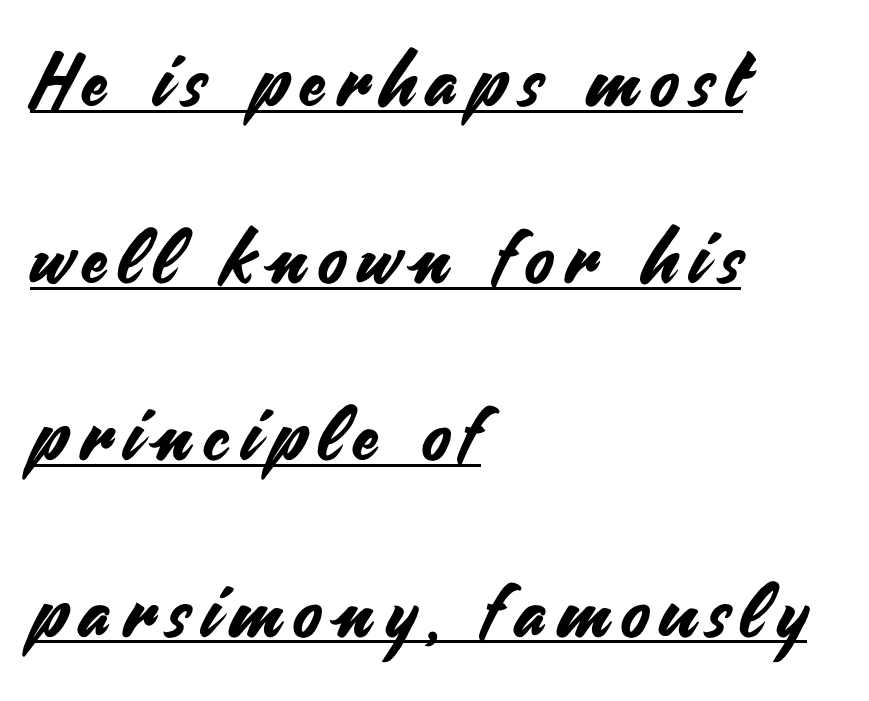
Think of a printed novel: that variable character pitch is what you see here. Line spacing here is loose. Glance below the letters and you will spot a drawn line. The rendering shows plain stroke endings on the letterforms — a sans-serif design.
